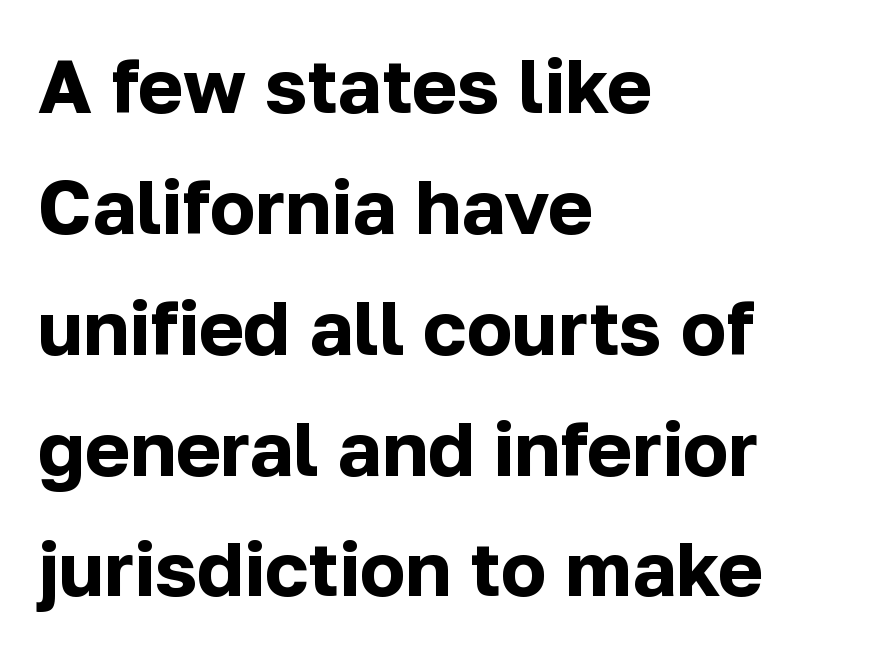
The image shows 76 px bold sans-serif type, upright; set left-aligned, normal line spacing (1.59x), normal letter spacing, not underlined; low stroke contrast and a medium x-height.
